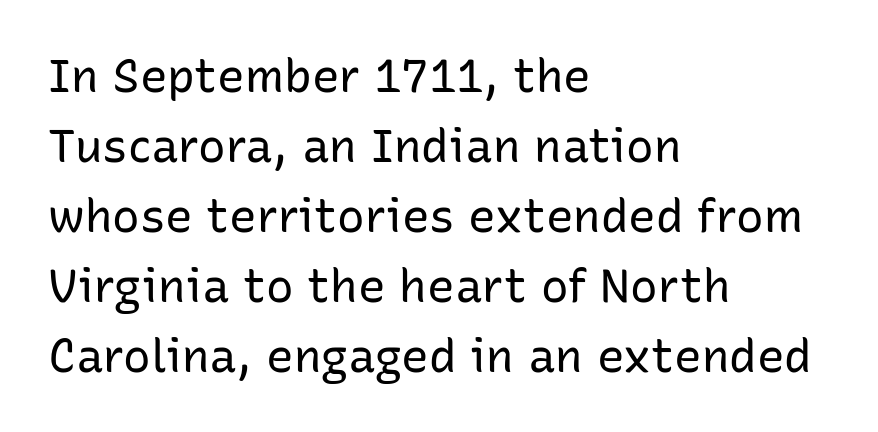
Q: Is the text bold? A: No.
Q: Is the text italic (slanted)? A: No, it is upright.
Q: Is the typeface a serif or a sans-serif typeface? A: Sans-serif.
Q: Is the text underlined? A: No.
Q: How is the paragraph aligned? A: Left-aligned.
Q: Is the spacing between letters normal or unusually wide? A: Normal.
Q: Is the spacing between lines tight, normal or loose? A: Normal.
Q: Width (condensed, normal, or wide)? A: Normal.
Q: Stroke contrast? A: Low.
Q: x-height? A: Medium.
Q: Monospaced? A: No.
